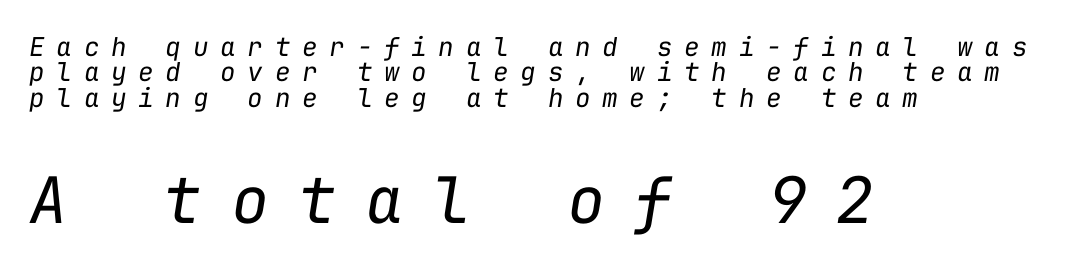
The face used here is monospaced, like something from a code editor. A typesetter would call this leading minimal, almost set solid. You can tell it's italic because the verticals aren't actually vertical. These two chunks differ in scale, with the bottom chunk taking the larger measure.
